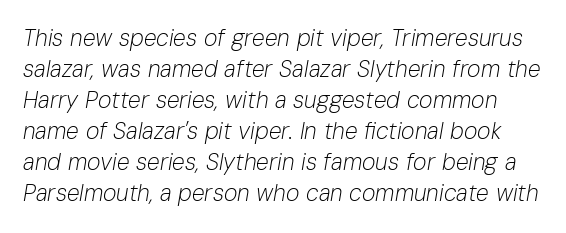
{"italic": "yes", "lean": "right", "slant_degrees": 10, "bold": "no", "underline": "no", "line_spacing": "normal", "line_spacing_ratio": 1.35, "letter_spacing": "normal", "letter_spacing_em": 0.0, "glyph_px": 23}
